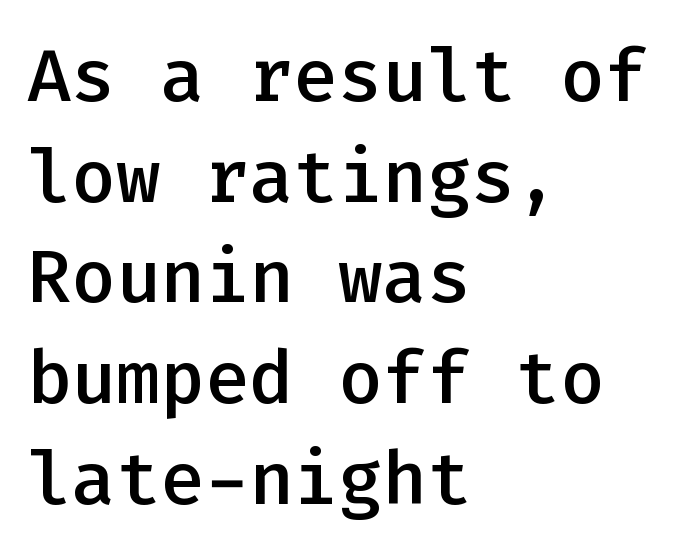
{"serif": "no", "italic": "no", "bold": "semi", "weight": "semibold", "width": "normal", "stroke_contrast": "low", "x_height": "medium", "monospaced": "yes", "underline": "no", "align": "left", "line_spacing": "normal", "line_spacing_ratio": 1.36, "letter_spacing": "normal", "letter_spacing_em": 0.0, "glyph_px": 74}
